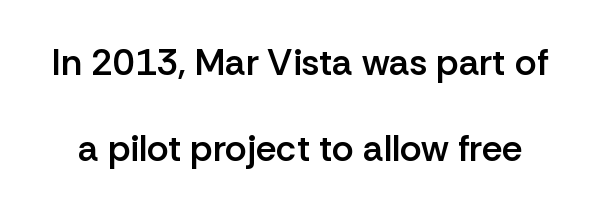
{"serif": "no", "italic": "no", "bold": "semi", "weight": "semibold", "width": "normal", "stroke_contrast": "low", "x_height": "medium", "monospaced": "no", "underline": "no", "line_spacing": "loose", "line_spacing_ratio": 2.33, "letter_spacing": "normal", "letter_spacing_em": 0.0, "glyph_px": 37}
